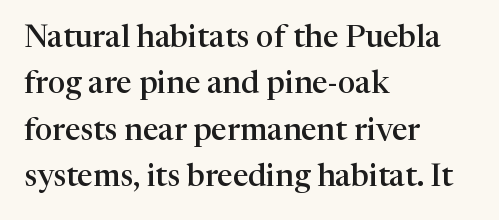
Q: Is the text bold? A: Semi-bold.
Q: Is the text italic (slanted)? A: No, it is upright.
Q: Is the typeface a serif or a sans-serif typeface? A: Serif.
Q: Is the text underlined? A: No.
Q: How is the paragraph aligned? A: Left-aligned.
Q: Is the spacing between letters normal or unusually wide? A: Normal.
Q: Is the spacing between lines tight, normal or loose? A: Normal.
Q: Width (condensed, normal, or wide)? A: Normal.
Q: Stroke contrast? A: High.
Q: x-height? A: Medium.
Q: Monospaced? A: No.
